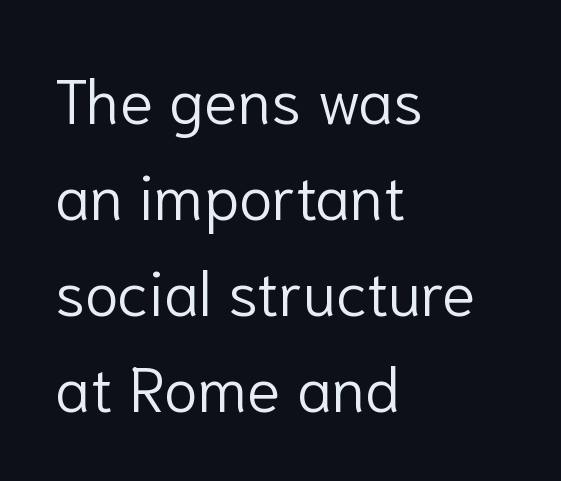
The image shows 62 px light sans-serif type, upright; set left-aligned, normal line spacing (1.55x), normal letter spacing, not underlined; low stroke contrast and a medium x-height.
